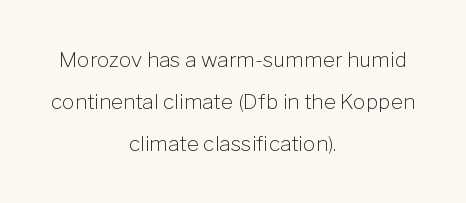
Q: Is the text bold? A: No.
Q: Is the text italic (slanted)? A: No, it is upright.
Q: Is the text underlined? A: No.
Q: How is the paragraph aligned? A: Centered.
Q: Is the spacing between letters normal or unusually wide? A: Normal.
Q: Is the spacing between lines tight, normal or loose? A: Loose.
